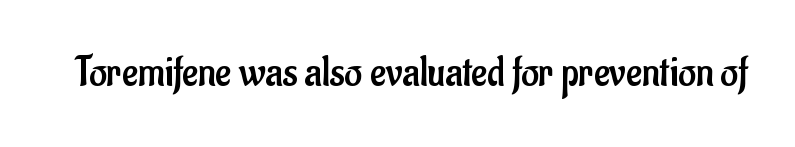
Bold? No — there's no thickening of the strokes. The rendering shows plain stroke endings on the letterforms — a sans-serif design. Character widths vary here, with narrow letters taking less room than wide ones. Glyph-to-glyph distance matches everyday printed text. The glyphs are unaccompanied by any horizontal stroke below them.
